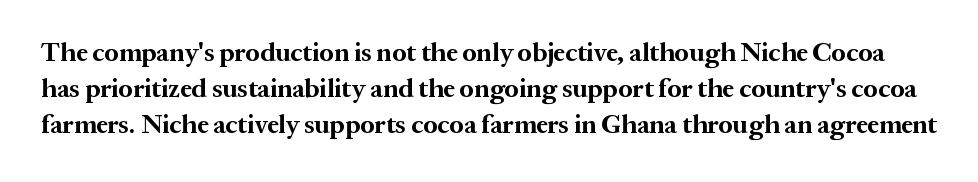
Q: Is the text bold? A: Yes.
Q: Is the text italic (slanted)? A: No, it is upright.
Q: Is the text underlined? A: No.
Q: Is the spacing between letters normal or unusually wide? A: Normal.
Q: Is the spacing between lines tight, normal or loose? A: Normal.
